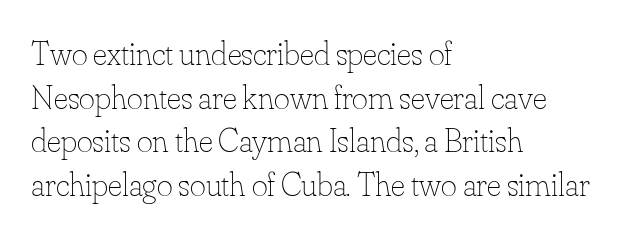
The image shows 34 px thin type, upright; set left-aligned, normal line spacing (1.28x), normal letter spacing, not underlined; low stroke contrast and a small x-height.
